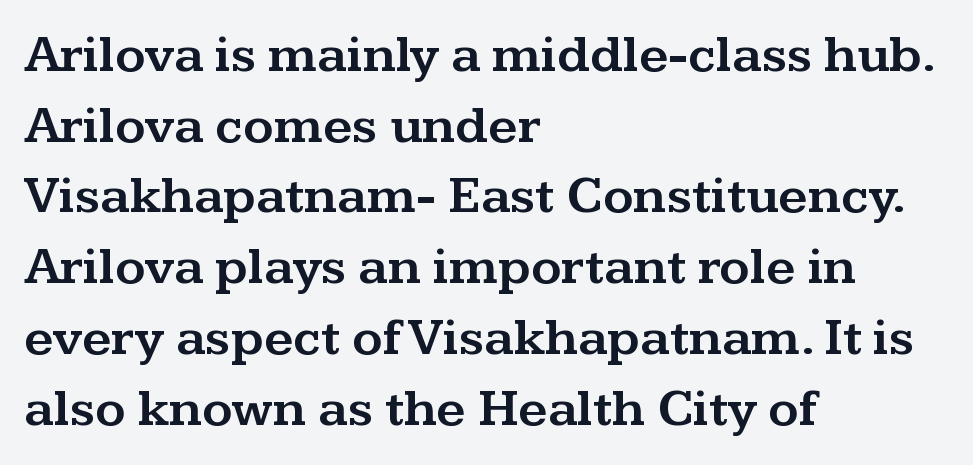
Spacing between characters is what you'd get straight out of the box. Typographically, this falls in the serif category. Any mark beneath the type? The region is blank. The compositor pushed each line to the left boundary. Does the leading feel generous? No, just average.
